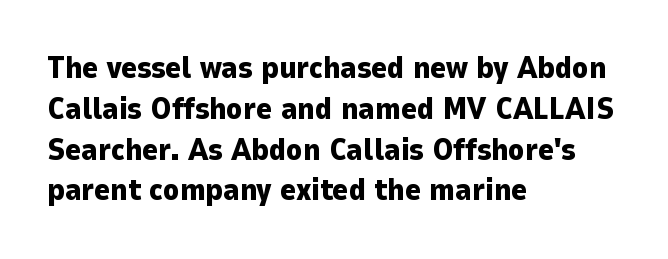
Glyph-to-glyph distance matches everyday printed text. Typographically, this falls in the sans-serif category. If you measured baseline to baseline, you'd find a middling distance. How heavy is the stroke? Heavy — this is a bold. It's the straight-up-and-down kind of type.
